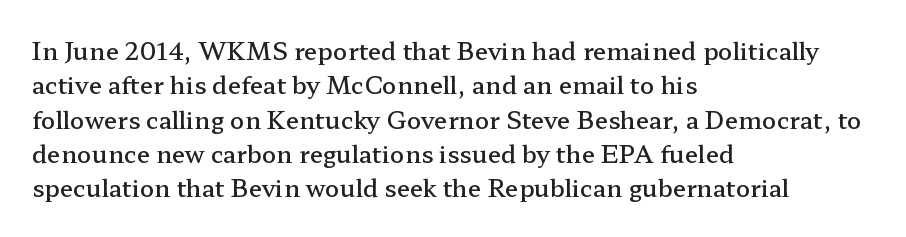
The image shows 24 px text type, upright; set left-aligned, normal line spacing (1.43x), normal letter spacing, not underlined.
